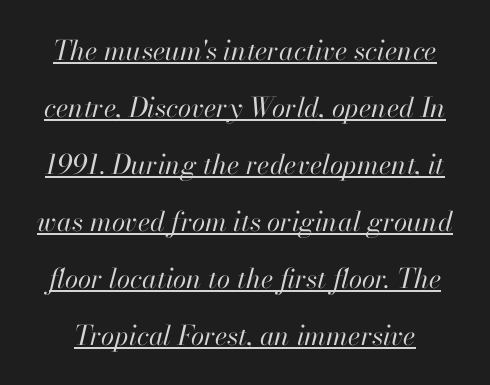
Q: Is the text bold? A: No.
Q: Is the text italic (slanted)? A: Yes, it leans right by about 13 degrees.
Q: Is the text underlined? A: Yes.
Q: Is the spacing between letters normal or unusually wide? A: Normal.
Q: Is the spacing between lines tight, normal or loose? A: Loose.
